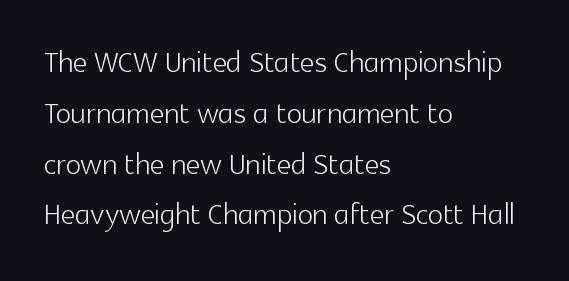
{"serif": "no", "italic": "no", "bold": "no", "weight": "light", "width": "normal", "x_height": "medium", "monospaced": "no", "underline": "no", "align": "left", "line_spacing": "normal", "line_spacing_ratio": 1.27, "letter_spacing": "normal", "letter_spacing_em": 0.0, "glyph_px": 40}
